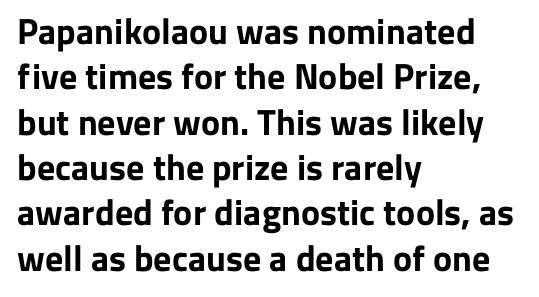
{"serif": "no", "italic": "no", "bold": "yes", "weight": "bold", "width": "normal", "stroke_contrast": "low", "x_height": "medium", "monospaced": "no", "underline": "no", "align": "left", "line_spacing": "normal", "line_spacing_ratio": 1.26, "letter_spacing": "normal", "letter_spacing_em": 0.0, "glyph_px": 36}
